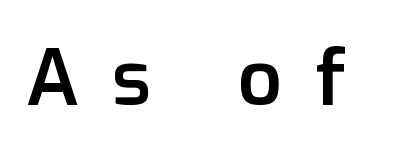
Q: Is the text bold? A: Semi-bold.
Q: Is the text italic (slanted)? A: No, it is upright.
Q: Is the typeface a serif or a sans-serif typeface? A: Sans-serif.
Q: Is the text underlined? A: No.
Q: Is the spacing between letters normal or unusually wide? A: Unusually wide.
Q: Width (condensed, normal, or wide)? A: Normal.
Q: Stroke contrast? A: Low.
Q: x-height? A: Medium.
Q: Monospaced? A: No.
